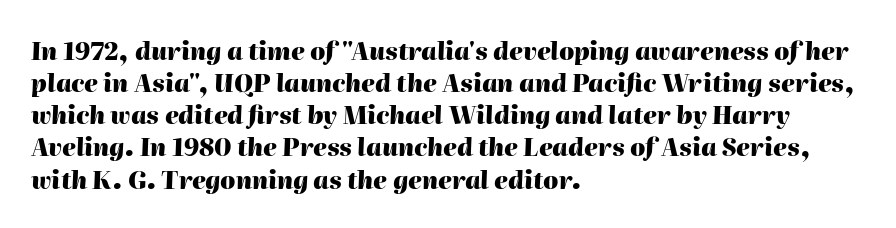
The letters are slanted; this is an italic face. The rag falls on the right side of this text block. In terms of leading, this rendering sits right in the middle. Observe the ordinary spacing: letters are neighbours, not strangers. Glance below the letters and you will spot only blank space.
